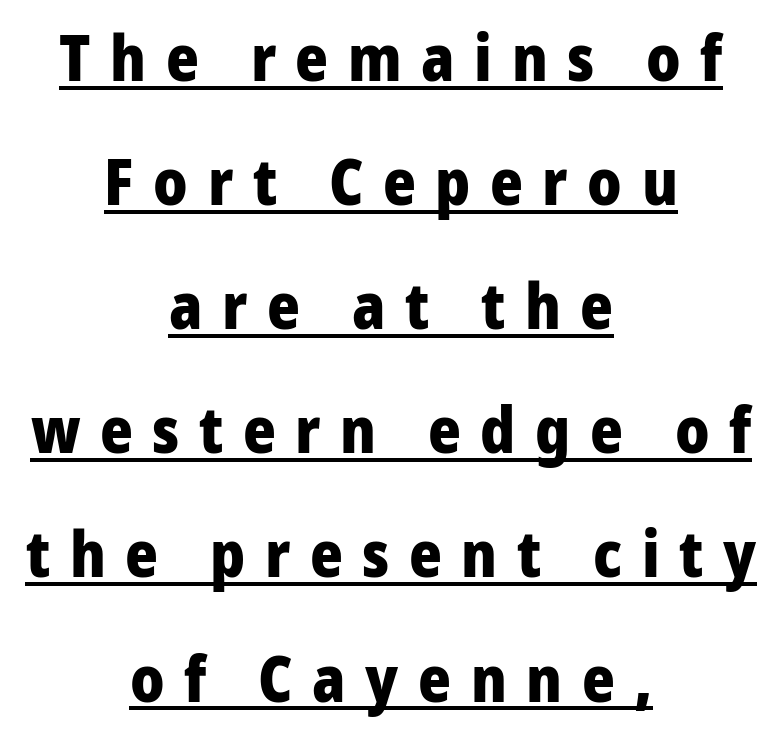
{"serif": "no", "italic": "no", "bold": "yes", "weight": "heavy", "width": "normal", "stroke_contrast": "low", "x_height": "medium", "monospaced": "no", "underline": "yes", "align": "center", "line_spacing": "loose", "line_spacing_ratio": 1.97, "letter_spacing": "wide", "letter_spacing_em": 0.31, "glyph_px": 63}
